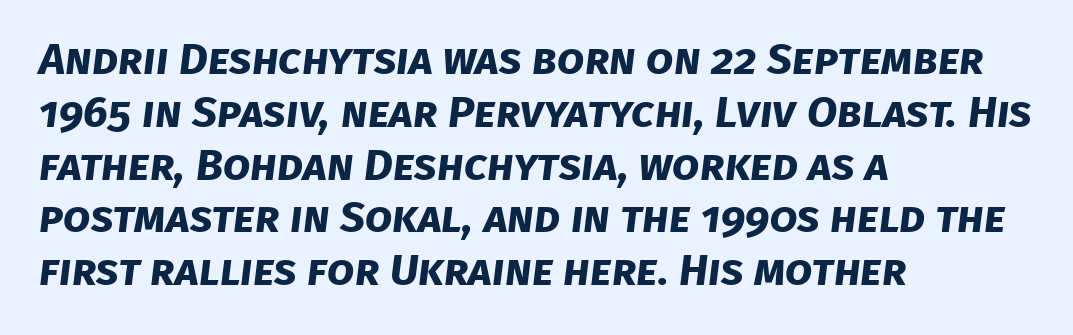
{"serif": "no", "bold": "yes", "weight": "bold", "width": "normal", "stroke_contrast": "low", "x_height": "large", "monospaced": "no", "underline": "no", "align": "left", "line_spacing_ratio": 1.2, "letter_spacing": "normal", "letter_spacing_em": 0.0, "glyph_px": 44}
